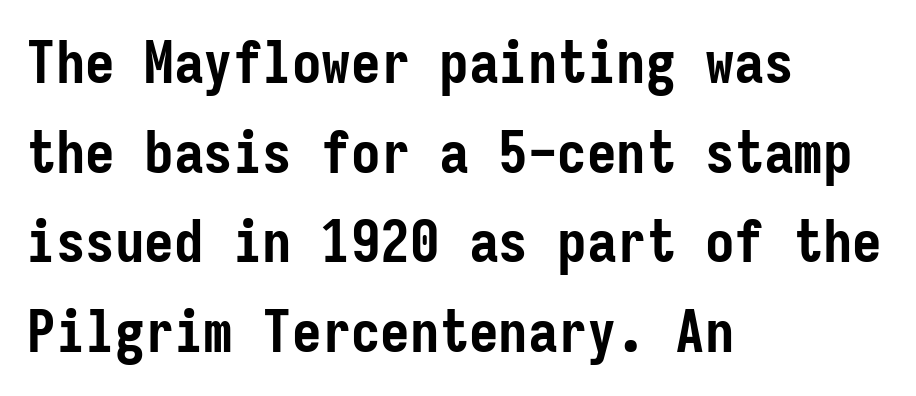
The image shows 59 px semibold, condensed sans-serif type, upright, monospaced; set left-aligned, normal line spacing (1.52x), normal letter spacing, not underlined; low stroke contrast and a medium x-height.
